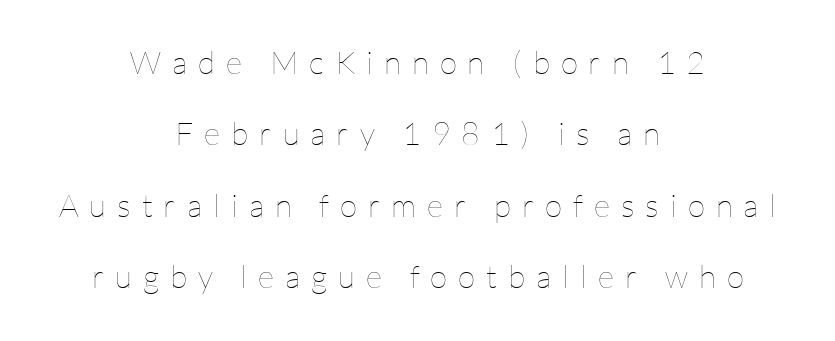
Q: Is the text bold? A: No.
Q: Is the text italic (slanted)? A: No, it is upright.
Q: Is the text underlined? A: No.
Q: How is the paragraph aligned? A: Centered.
Q: Is the spacing between letters normal or unusually wide? A: Unusually wide.
Q: Is the spacing between lines tight, normal or loose? A: Loose.
Q: Width (condensed, normal, or wide)? A: Normal.
Q: Stroke contrast? A: Low.
Q: x-height? A: Medium.
Q: Monospaced? A: No.
